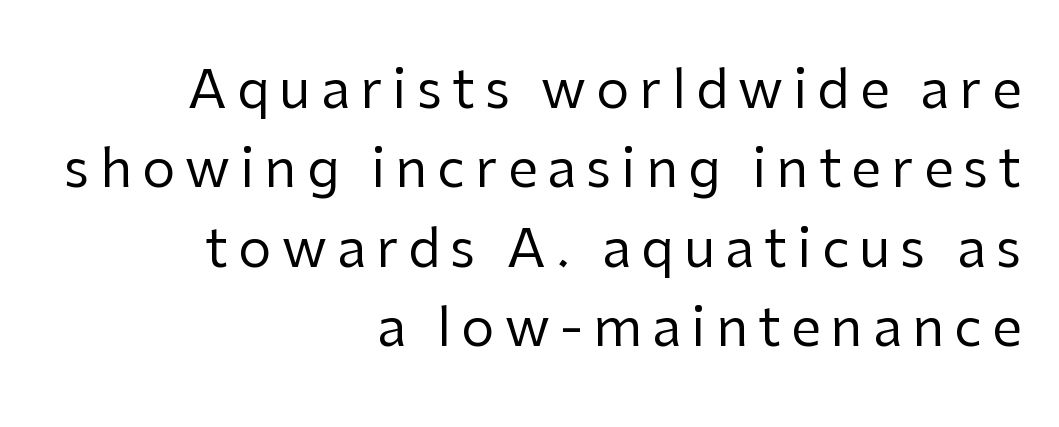
Q: Is the text bold? A: No.
Q: Is the text italic (slanted)? A: No, it is upright.
Q: Is the typeface a serif or a sans-serif typeface? A: Sans-serif.
Q: Is the text underlined? A: No.
Q: How is the paragraph aligned? A: Right-aligned.
Q: Is the spacing between lines tight, normal or loose? A: Normal.
Q: Width (condensed, normal, or wide)? A: Normal.
Q: Stroke contrast? A: Low.
Q: x-height? A: Medium.
Q: Monospaced? A: No.
